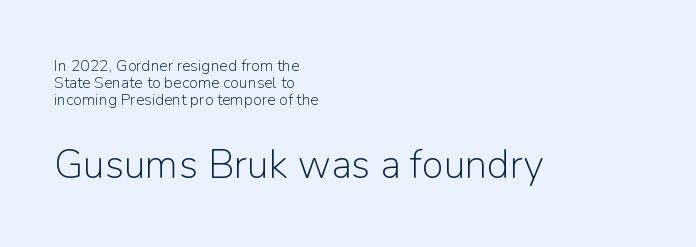
The designer gave the closing block more size than the opening block. Looks like regular typesetting: each glyph gets only the width it needs. Underlining? Definitely not there. This is roman type, the default non-slanted kind.
